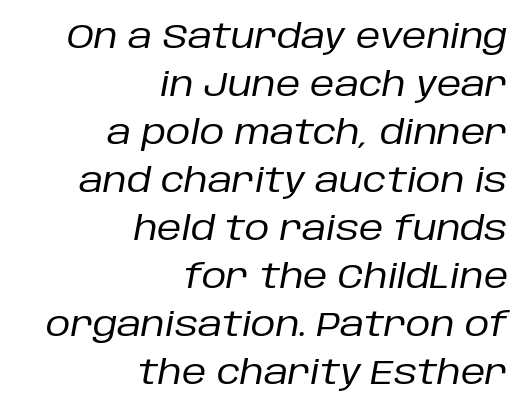
{"italic": "yes", "lean": "right", "slant_degrees": 10, "bold": "no", "weight": "regular", "width": "normal", "stroke_contrast": "low", "x_height": "large", "monospaced": "no", "underline": "no", "align": "right", "line_spacing": "normal", "line_spacing_ratio": 1.41, "letter_spacing": "normal", "letter_spacing_em": 0.0, "glyph_px": 34}
